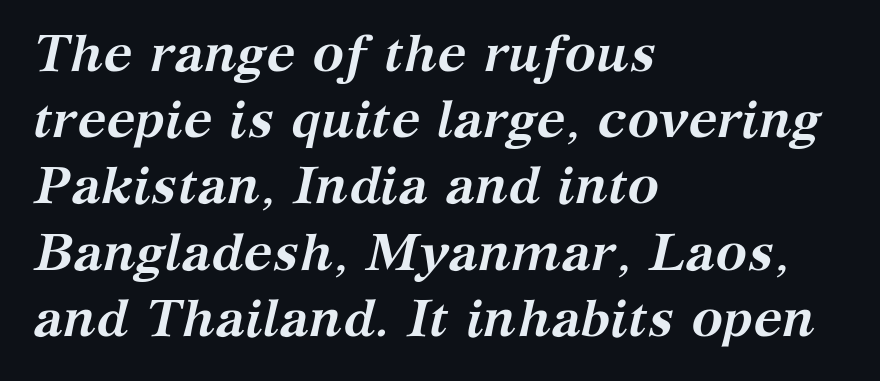
{"serif": "yes", "italic": "yes", "lean": "right", "slant_degrees": 12, "bold": "yes", "weight": "semibold", "width": "normal", "stroke_contrast": "medium", "x_height": "medium", "monospaced": "no", "underline": "no", "align": "left", "line_spacing": "normal", "line_spacing_ratio": 1.25, "letter_spacing": "normal", "letter_spacing_em": 0.0, "glyph_px": 53}
